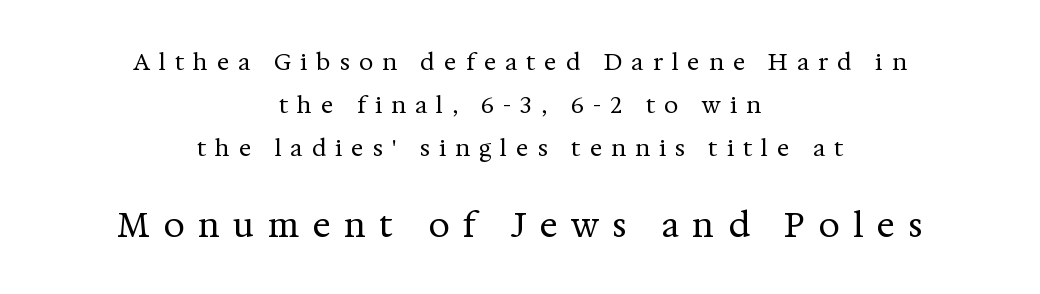
Casual observation: everything's sitting right in the middle. Size contrast runs from small at the top to large at the bottom. On a weight scale, this lands at 450 or below. Spacing verdict: proportional, widths tailored to each character.
